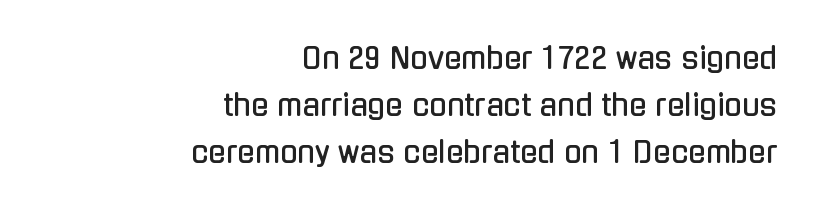
The type is set solid horizontally, with unmodified tracking. Is this a sans? Yes — the strokes have no serifs. Do the characters align in a grid? No, the font is proportional. Short and long lines alike share a common ending point at right. Is there any slant? The stems are plumb. Whoever set this chose a conventional vertical rhythm.
